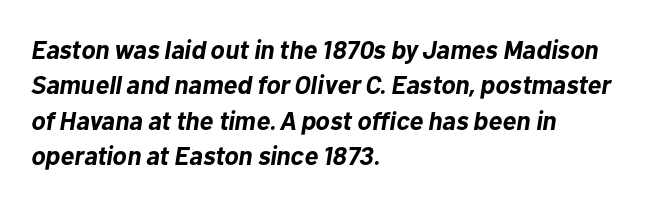
Underline: absent. When letters slant like this, we call the style italic. Is the letter spacing exaggerated? No — it looks like the ordinary default. Plenty of ink on the page — the face is bold. A typesetter would call this leading conventional body-copy spacing.
